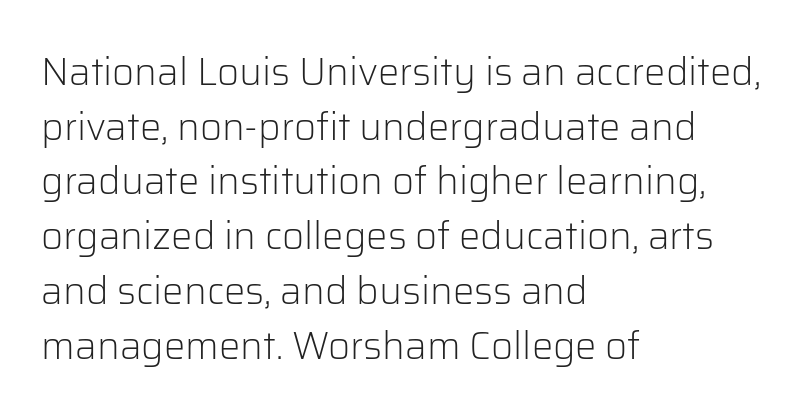
The image shows 38 px light sans-serif type, upright; set left-aligned, normal line spacing (1.44x), normal letter spacing, not underlined; low stroke contrast and a medium x-height.
